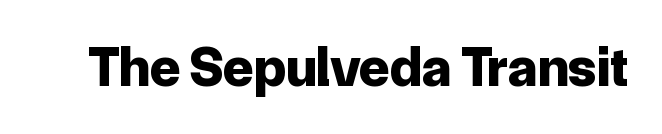
The image shows 56 px bold sans-serif type, upright; set normal letter spacing, not underlined; low stroke contrast and a medium x-height.
